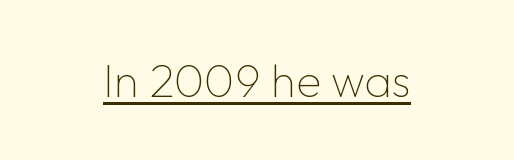
Q: Is the text bold? A: No.
Q: Is the text italic (slanted)? A: No, it is upright.
Q: Is the typeface a serif or a sans-serif typeface? A: Sans-serif.
Q: Is the text underlined? A: Yes.
Q: How is the paragraph aligned? A: Centered.
Q: Is the spacing between letters normal or unusually wide? A: Normal.
Q: Width (condensed, normal, or wide)? A: Normal.
Q: Stroke contrast? A: Low.
Q: x-height? A: Medium.
Q: Monospaced? A: No.
